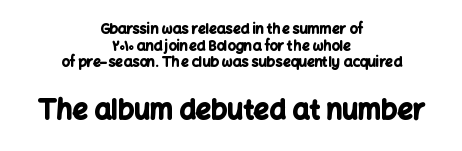
Leftover space on each line is divided equally before and after the words. Ascenders rise straight up at ninety degrees. Its strokes are broad and dark, the hallmark of bold type. The more generous point size was reserved for the lower chunk. The string is rendered with underlining switched off.
